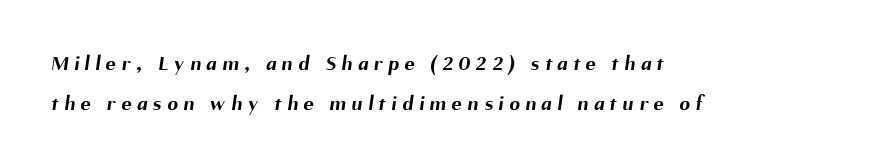
The image shows 21 px bold type; set left-aligned, line spacing 1.89x, unusually wide letter spacing (+0.28 em), not underlined.
